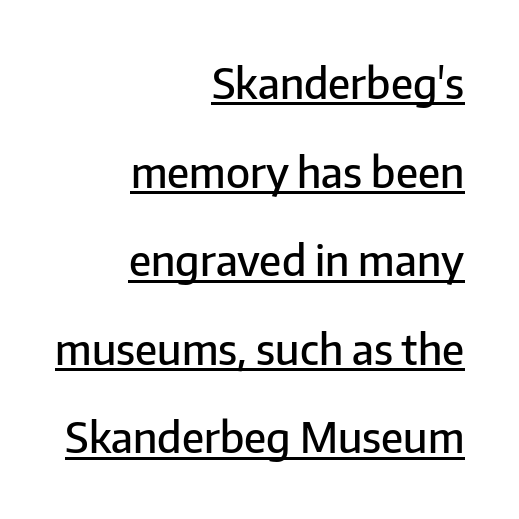
The glyphs have the mass of a demibold cut, below bold. Teacher's note: observe the even right margin — that is flush-right alignment. The letters stand upright; this is a roman face. Students, observe: this is what heavily led, spacious text looks like. Note the varied advance widths — an 'i' is clearly narrower than an 'm'. Default kerning and tracking; the words read as compact shapes.
